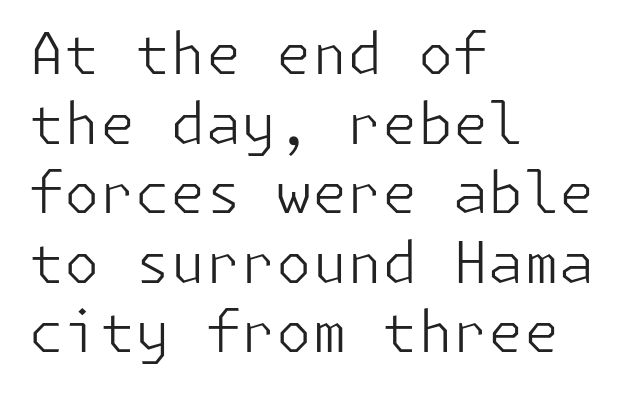
The image shows 57 px light sans-serif type, upright; set left-aligned, line spacing 1.22x, normal letter spacing, not underlined; low stroke contrast and a medium x-height.
